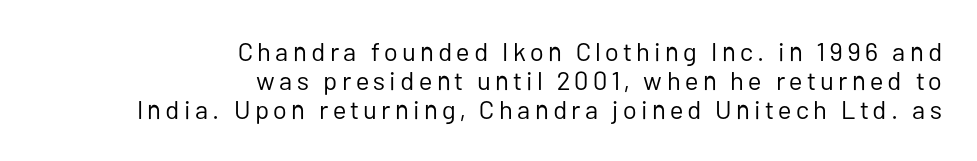
Q: Is the text bold? A: No.
Q: Is the text italic (slanted)? A: No, it is upright.
Q: Is the text underlined? A: No.
Q: How is the paragraph aligned? A: Right-aligned.
Q: Is the spacing between lines tight, normal or loose? A: Tight.
